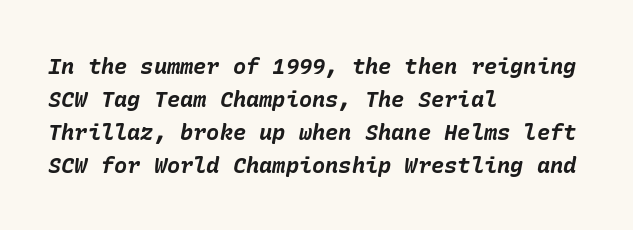
The letterforms sit shoulder to shoulder at normal distance. This is oblique type, the kind used for emphasis or titles. These lines sit exactly where default settings would place them. Its strokes are broad and dark, the hallmark of bold type.
